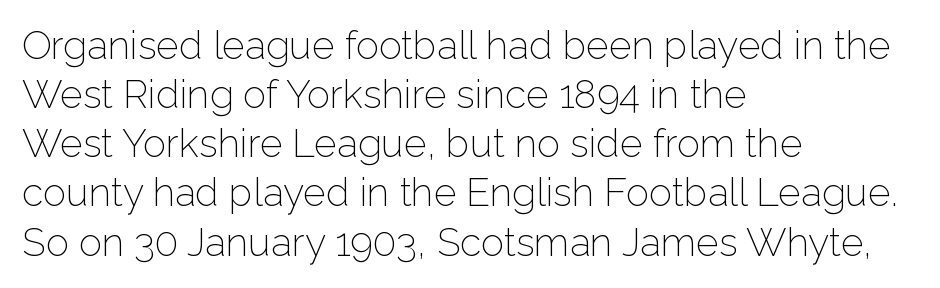
Q: Is the text bold? A: No.
Q: Is the text italic (slanted)? A: No, it is upright.
Q: Is the typeface a serif or a sans-serif typeface? A: Sans-serif.
Q: Is the text underlined? A: No.
Q: How is the paragraph aligned? A: Left-aligned.
Q: Is the spacing between letters normal or unusually wide? A: Normal.
Q: Is the spacing between lines tight, normal or loose? A: Normal.
Q: Width (condensed, normal, or wide)? A: Normal.
Q: Stroke contrast? A: Low.
Q: x-height? A: Medium.
Q: Monospaced? A: No.
